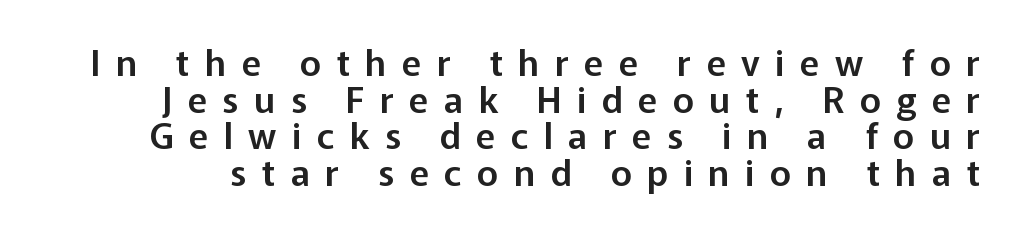
The image shows 36 px sans-serif type, upright; set tight line spacing (1.02x), unusually wide letter spacing (+0.43 em), not underlined; low stroke contrast and a medium x-height.
